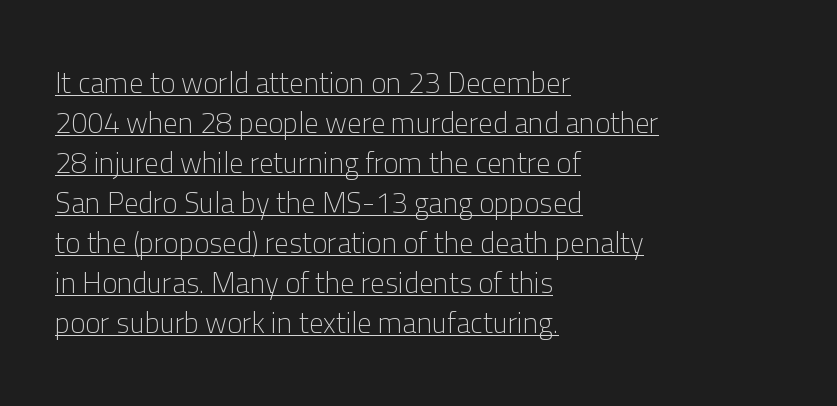
{"serif": "no", "italic": "no", "bold": "no", "weight": "light", "width": "normal", "stroke_contrast": "low", "x_height": "medium", "monospaced": "no", "underline": "yes", "align": "left", "line_spacing": "normal", "line_spacing_ratio": 1.38, "letter_spacing": "normal", "letter_spacing_em": 0.0, "glyph_px": 29}
